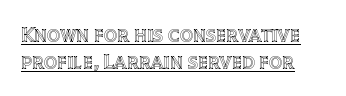
The image shows 21 px text type, upright; set left-aligned, normal line spacing (1.27x), normal letter spacing, underlined.
